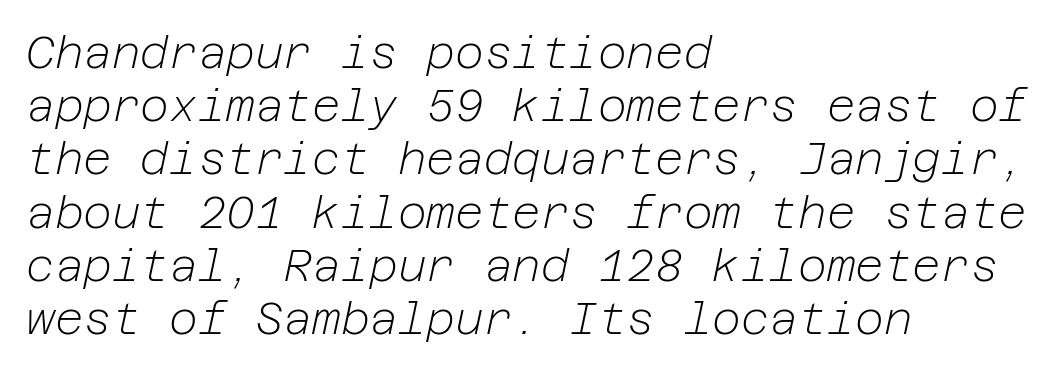
Q: Is the text bold? A: No.
Q: Is the text italic (slanted)? A: Yes, it leans right by about 12 degrees.
Q: Is the text underlined? A: No.
Q: How is the paragraph aligned? A: Left-aligned.
Q: Is the spacing between letters normal or unusually wide? A: Normal.
Q: Width (condensed, normal, or wide)? A: Normal.
Q: Stroke contrast? A: Low.
Q: x-height? A: Medium.
